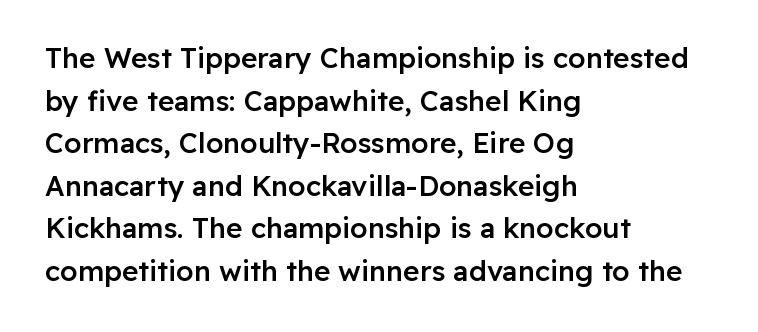
The image shows 28 px semibold sans-serif type, upright; set left-aligned, normal line spacing (1.52x), normal letter spacing, not underlined; low stroke contrast and a medium x-height.
